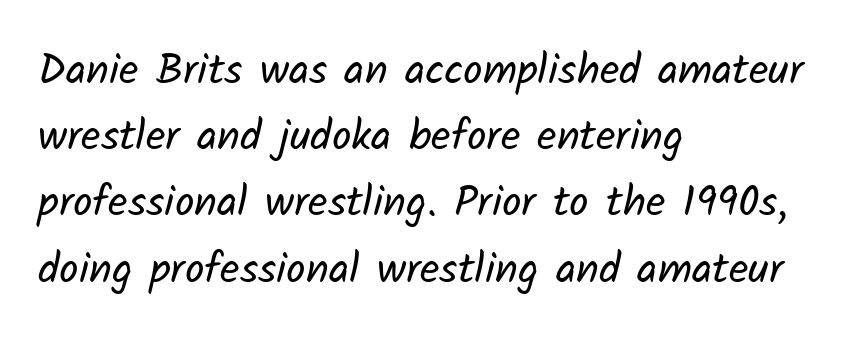
Stroke terminals: plain, sans-serif. The space beneath each line is pristine and unruled. Words appear dense and cohesive because spacing is normal. Successive baselines arrive at the customary interval. Letters have the restrained weight of plain body copy at most.
